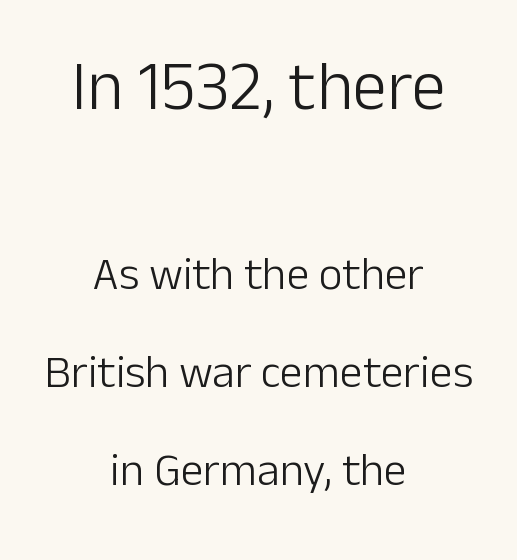
The image shows 69 px light sans-serif type, upright; set centered, loose line spacing (2.13x), normal letter spacing, not underlined; the first (top) block is 1.5x larger; low stroke contrast and a medium x-height.
